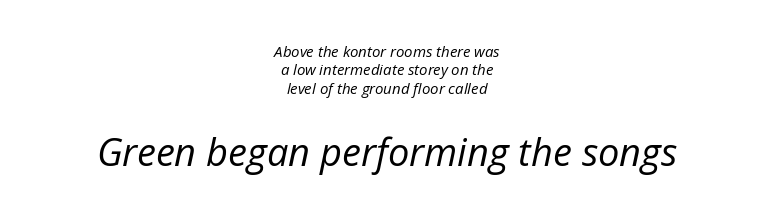
The compositor balanced each line on the midline. Nobody touched the tracking dial on this one. Varying glyph widths throughout — classic text-font behaviour. Ink coverage per letter is moderate at most.
